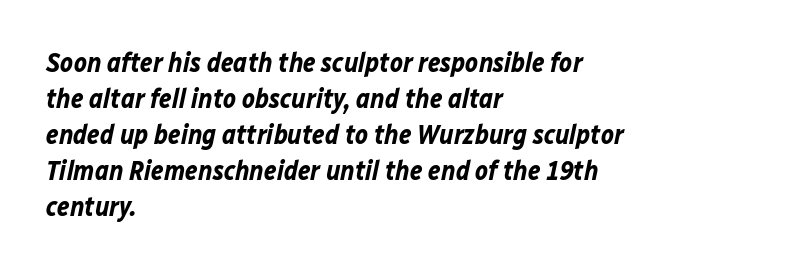
The image shows 27 px bold type, italic (leaning right); set left-aligned, normal line spacing (1.33x), normal letter spacing, not underlined.
